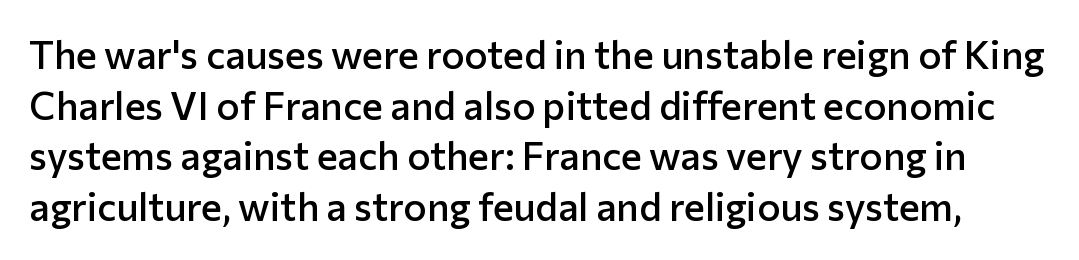
Q: Is the text bold? A: Semi-bold.
Q: Is the text italic (slanted)? A: No, it is upright.
Q: Is the typeface a serif or a sans-serif typeface? A: Sans-serif.
Q: Is the text underlined? A: No.
Q: Is the spacing between letters normal or unusually wide? A: Normal.
Q: Is the spacing between lines tight, normal or loose? A: Normal.
Q: Width (condensed, normal, or wide)? A: Normal.
Q: Stroke contrast? A: Low.
Q: x-height? A: Medium.
Q: Monospaced? A: No.
